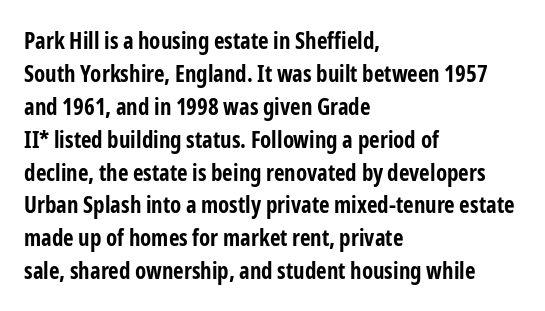
{"italic": "no", "bold": "yes", "underline": "no", "align": "left", "line_spacing": "normal", "line_spacing_ratio": 1.43, "letter_spacing": "normal", "letter_spacing_em": 0.0, "glyph_px": 23}
